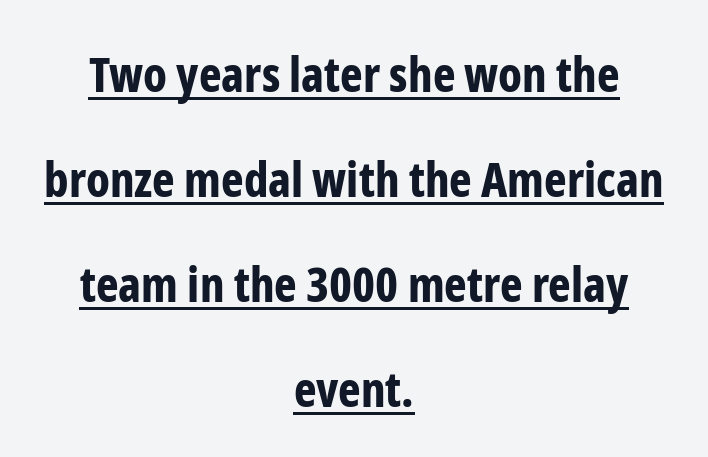
The image shows 48 px bold, condensed sans-serif type, upright; set centered, loose line spacing (2.19x), normal letter spacing, underlined; low stroke contrast and a medium x-height.
